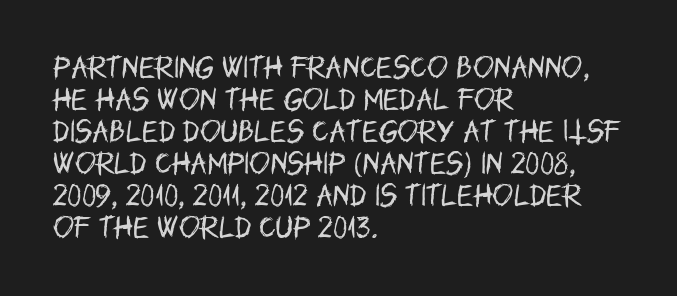
{"italic": "no", "bold": "no", "underline": "no", "align": "left", "line_spacing": "normal", "line_spacing_ratio": 1.28, "letter_spacing": "normal", "letter_spacing_em": 0.0, "glyph_px": 25}
